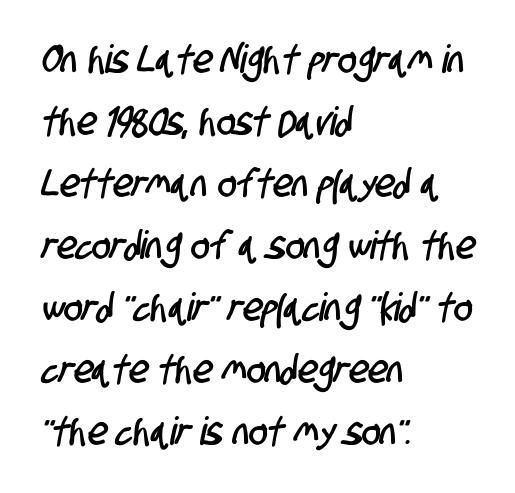
Q: Is the typeface a serif or a sans-serif typeface? A: Sans-serif.
Q: Is the text underlined? A: No.
Q: How is the paragraph aligned? A: Left-aligned.
Q: Is the spacing between letters normal or unusually wide? A: Normal.
Q: Is the spacing between lines tight, normal or loose? A: Normal.
Q: Width (condensed, normal, or wide)? A: Condensed.
Q: Stroke contrast? A: Low.
Q: x-height? A: Large.
Q: Monospaced? A: No.
